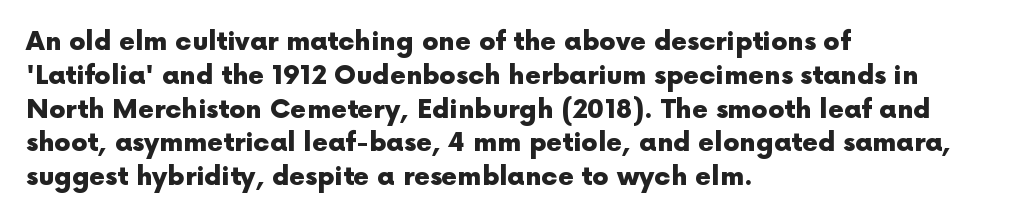
The image shows 26 px bold type, upright; set left-aligned, normal line spacing (1.3x), normal letter spacing, not underlined.
